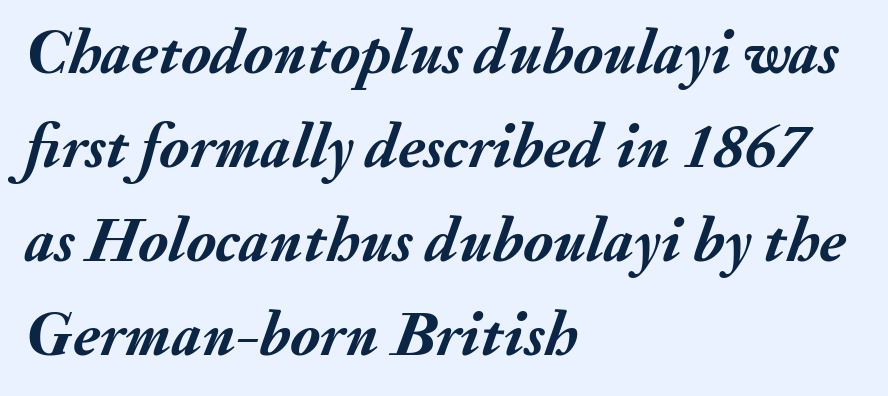
The image shows 63 px semibold type, italic (leaning right); set left-aligned, normal line spacing (1.49x), normal letter spacing, not underlined; medium stroke contrast and a small x-height.
